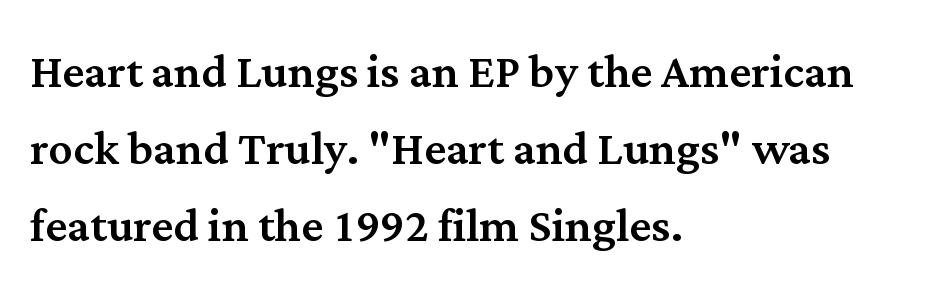
The image shows 60 px serif type, upright; set left-aligned, normal line spacing (1.28x), normal letter spacing, not underlined; medium stroke contrast and a medium x-height.
